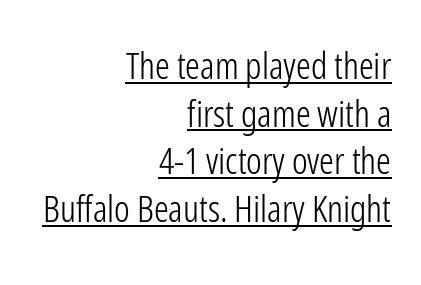
Short note: letters normally spaced. How would I describe the line gaps? Plain and ordinary. You can tell from the bare stems that sans-serif type was used. Designer's note — italics off, roman on.
